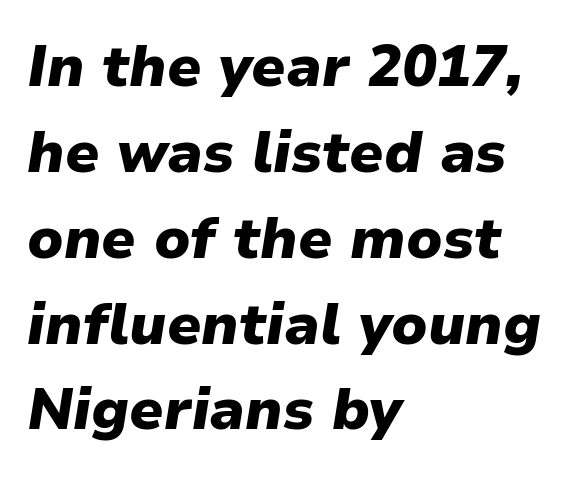
The image shows 58 px heavy type, italic (leaning right); set left-aligned, normal line spacing (1.48x), normal letter spacing, not underlined; low stroke contrast and a medium x-height.
